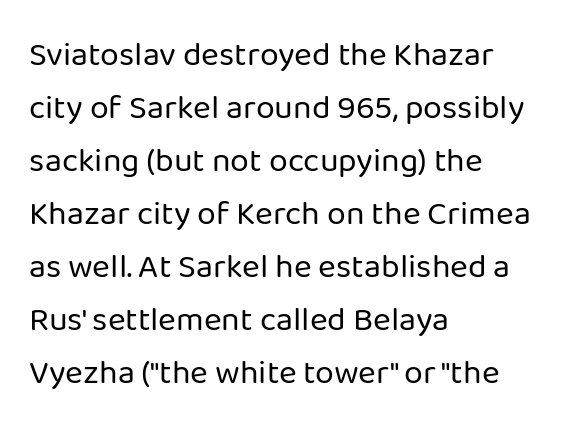
The image shows 34 px regular-weight sans-serif type, upright; set left-aligned, normal line spacing (1.56x), normal letter spacing, not underlined; low stroke contrast and a medium x-height.
